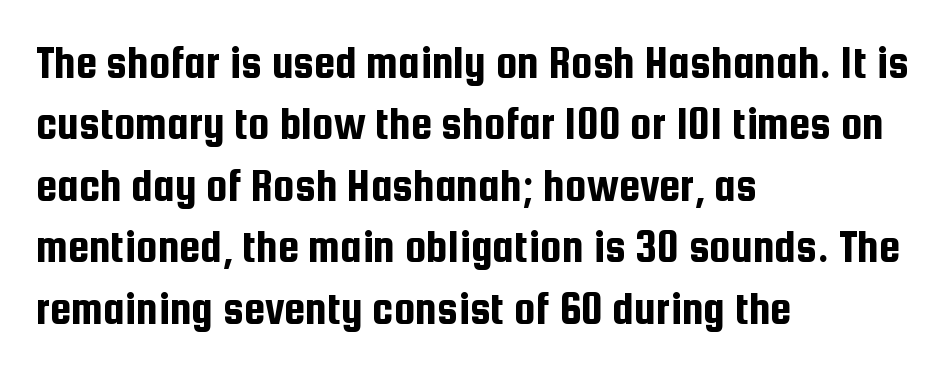
{"serif": "no", "italic": "no", "width": "condensed", "stroke_contrast": "low", "x_height": "medium", "monospaced": "no", "underline": "no", "align": "left", "line_spacing": "normal", "line_spacing_ratio": 1.28, "letter_spacing": "normal", "letter_spacing_em": 0.0, "glyph_px": 48}
